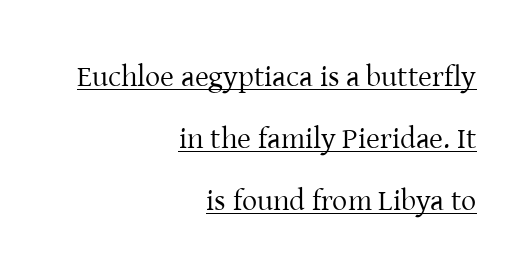
Q: Is the text bold? A: No.
Q: Is the text italic (slanted)? A: No, it is upright.
Q: Is the typeface a serif or a sans-serif typeface? A: Serif.
Q: Is the text underlined? A: Yes.
Q: How is the paragraph aligned? A: Right-aligned.
Q: Is the spacing between letters normal or unusually wide? A: Normal.
Q: Is the spacing between lines tight, normal or loose? A: Loose.
Q: Width (condensed, normal, or wide)? A: Normal.
Q: Stroke contrast? A: Low.
Q: x-height? A: Medium.
Q: Monospaced? A: No.
